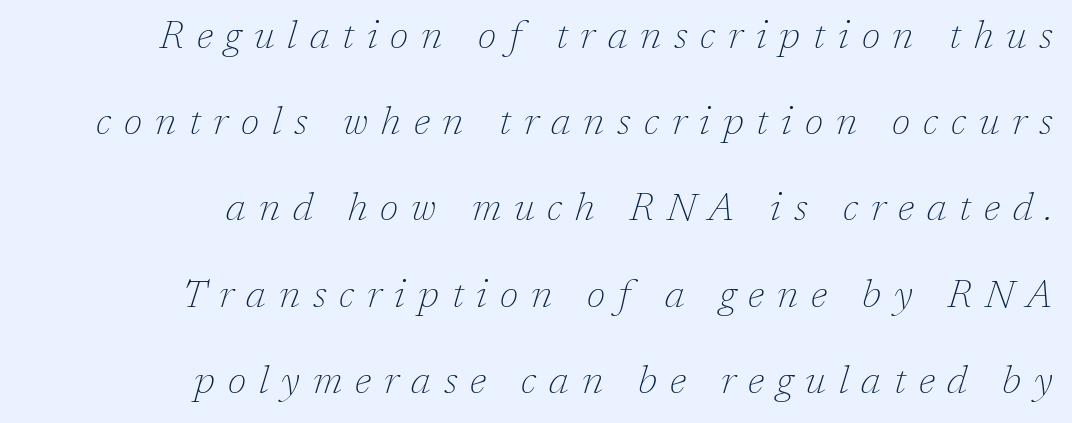
Q: Is the text bold? A: No.
Q: Is the text italic (slanted)? A: Yes, it leans right by about 17 degrees.
Q: Is the typeface a serif or a sans-serif typeface? A: Serif.
Q: Is the text underlined? A: No.
Q: How is the paragraph aligned? A: Right-aligned.
Q: Is the spacing between letters normal or unusually wide? A: Unusually wide.
Q: Is the spacing between lines tight, normal or loose? A: Loose.
Q: Width (condensed, normal, or wide)? A: Normal.
Q: Stroke contrast? A: Low.
Q: x-height? A: Medium.
Q: Monospaced? A: No.
